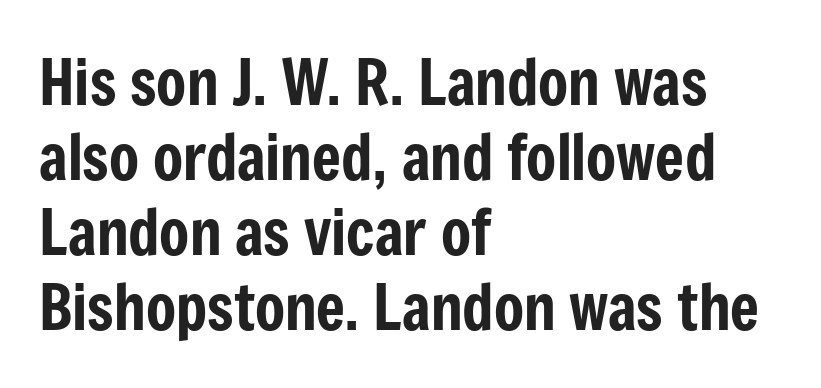
Q: Is the text italic (slanted)? A: No, it is upright.
Q: Is the typeface a serif or a sans-serif typeface? A: Sans-serif.
Q: Is the text underlined? A: No.
Q: How is the paragraph aligned? A: Left-aligned.
Q: Is the spacing between letters normal or unusually wide? A: Normal.
Q: Width (condensed, normal, or wide)? A: Condensed.
Q: Stroke contrast? A: Low.
Q: x-height? A: Medium.
Q: Monospaced? A: No.
